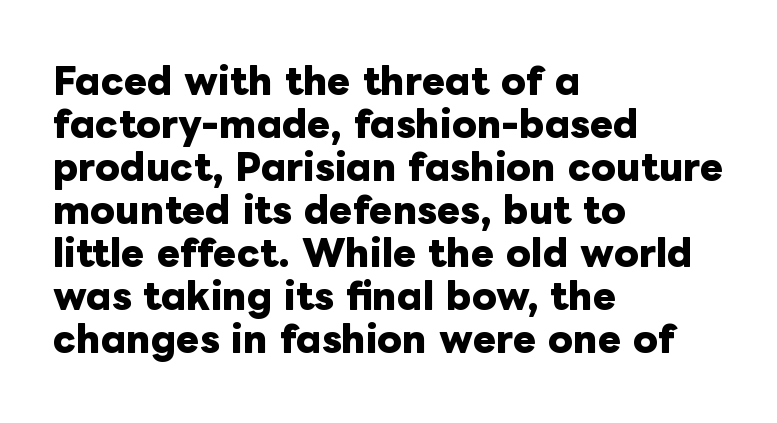
The lines are quadded left. Character widths vary here, with narrow letters taking less room than wide ones. The letters stand straight up with perfectly vertical stems. The specimen omits any rule beneath the text block's lines.
